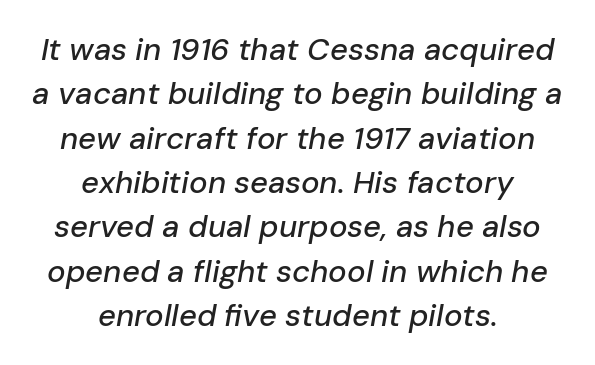
Q: Is the text italic (slanted)? A: Yes, it leans right by about 10 degrees.
Q: Is the text underlined? A: No.
Q: How is the paragraph aligned? A: Centered.
Q: Is the spacing between letters normal or unusually wide? A: Normal.
Q: Is the spacing between lines tight, normal or loose? A: Normal.
Q: Width (condensed, normal, or wide)? A: Normal.
Q: Stroke contrast? A: Low.
Q: x-height? A: Medium.
Q: Monospaced? A: No.
